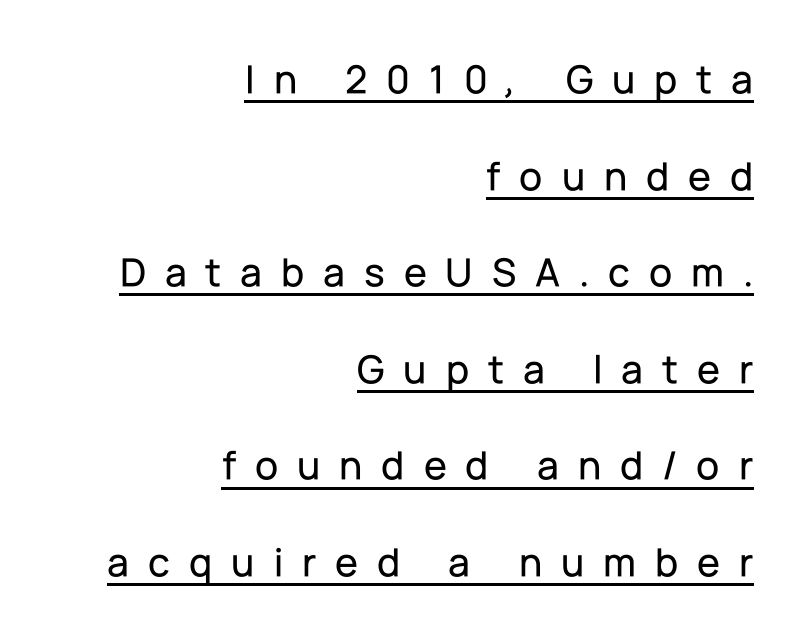
Notice how the passage keeps a crisp vertical edge on the right only. In terms of letterspacing, this is a distinctly airy, spread setting. Here the designer chose a conventional face with non-uniform glyph widths. Beneath each row of characters lies a ruled line. The characters display no serif detailing; their extremities are plain.
